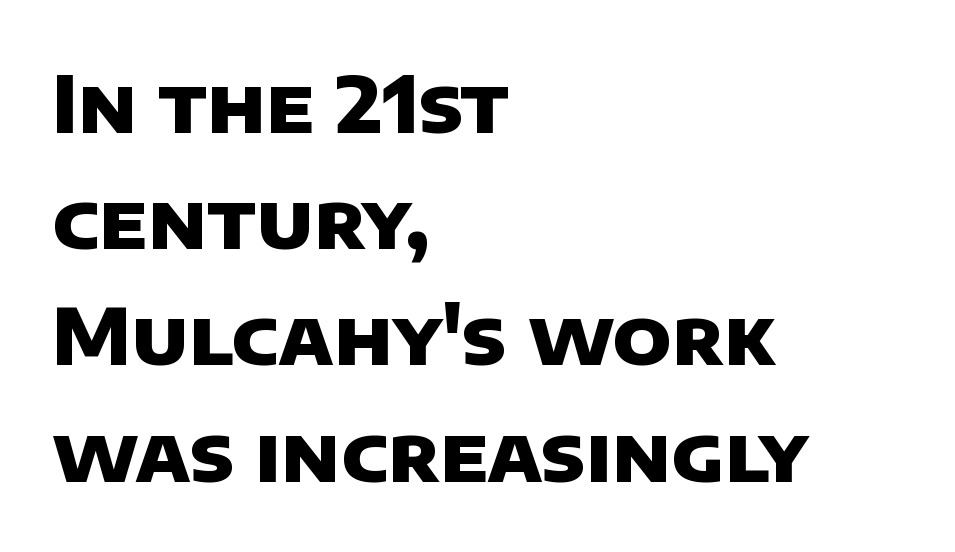
The image shows 78 px heavy sans-serif type; set left-aligned, normal line spacing (1.49x), normal letter spacing, not underlined; low stroke contrast and a large x-height.
